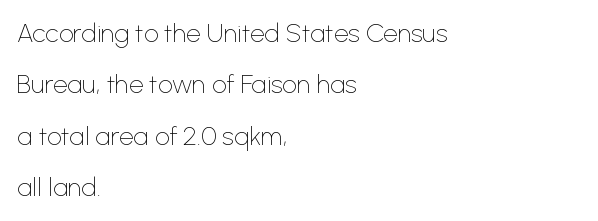
The image shows 26 px text type, upright; set left-aligned, loose line spacing (1.98x), normal letter spacing, not underlined.
